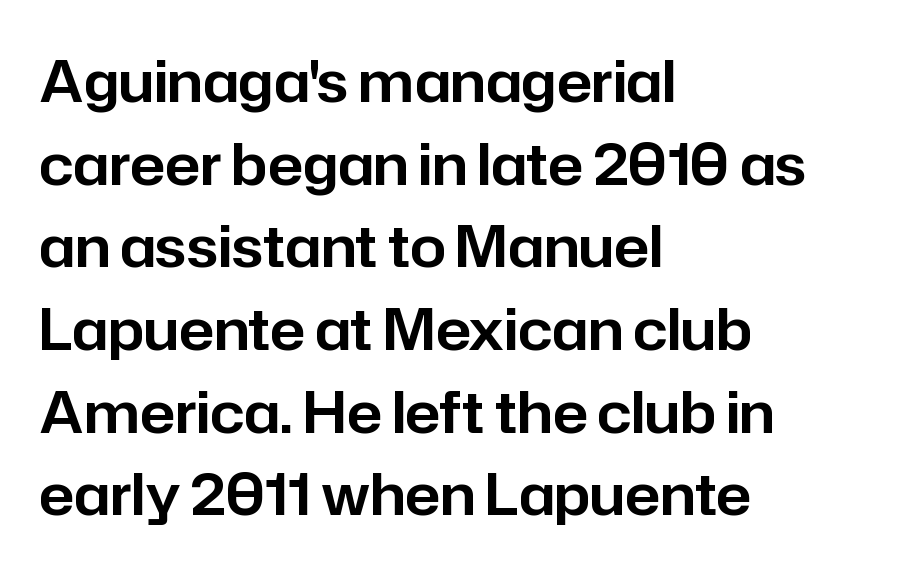
The image shows 57 px sans-serif type, upright; set left-aligned, normal line spacing (1.45x), normal letter spacing, not underlined; low stroke contrast and a medium x-height.
